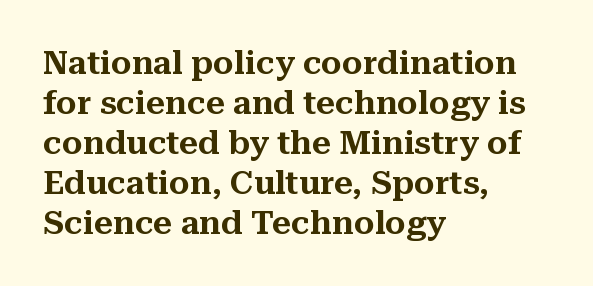
{"serif": "yes", "italic": "no", "width": "normal", "stroke_contrast": "medium", "x_height": "medium", "monospaced": "no", "underline": "no", "align": "left", "line_spacing_ratio": 1.21, "letter_spacing": "normal", "letter_spacing_em": 0.0, "glyph_px": 33}
